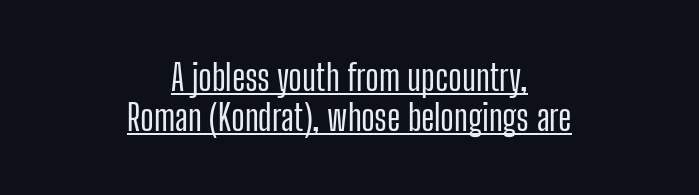
You can tell from the bare stems that sans-serif type was used. Designer's note — italics off, roman on. The line texture is even and compact thanks to regular tracking. Looks like regular typesetting: each glyph gets only the width it needs. A typesetter would call this leading minimal, almost set solid. Underlined type.
